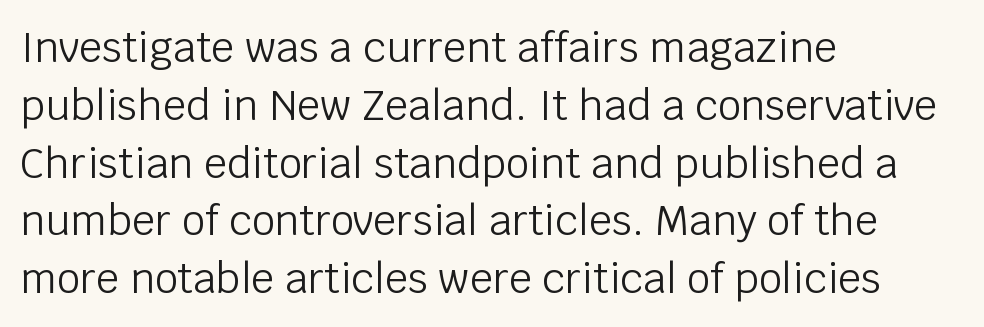
{"serif": "no", "italic": "no", "bold": "no", "weight": "light", "width": "normal", "stroke_contrast": "low", "x_height": "large", "monospaced": "no", "underline": "no", "align": "left", "line_spacing": "normal", "line_spacing_ratio": 1.41, "letter_spacing": "normal", "letter_spacing_em": 0.0, "glyph_px": 41}
